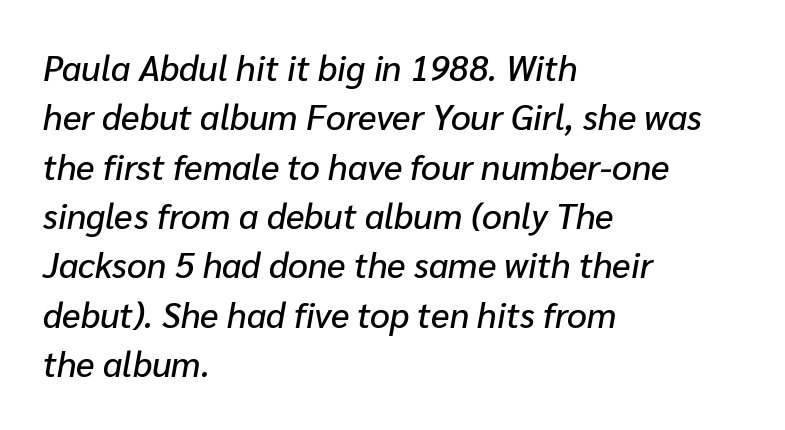
Q: Is the text italic (slanted)? A: Yes, it leans right by about 10 degrees.
Q: Is the text underlined? A: No.
Q: How is the paragraph aligned? A: Left-aligned.
Q: Is the spacing between letters normal or unusually wide? A: Normal.
Q: Is the spacing between lines tight, normal or loose? A: Normal.
Q: Width (condensed, normal, or wide)? A: Normal.
Q: Stroke contrast? A: Low.
Q: x-height? A: Medium.
Q: Monospaced? A: No.
